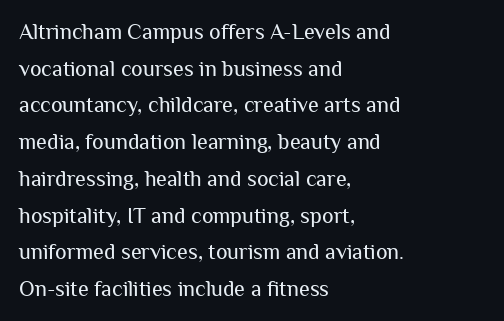
The image shows 22 px text type, upright; set left-aligned, normal line spacing (1.67x), normal letter spacing, not underlined.
